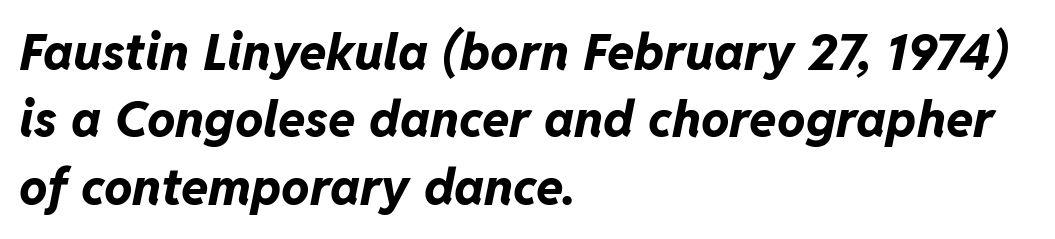
The image shows 50 px bold type, italic (leaning right); set left-aligned, normal line spacing (1.35x), normal letter spacing, not underlined; low stroke contrast and a medium x-height.
